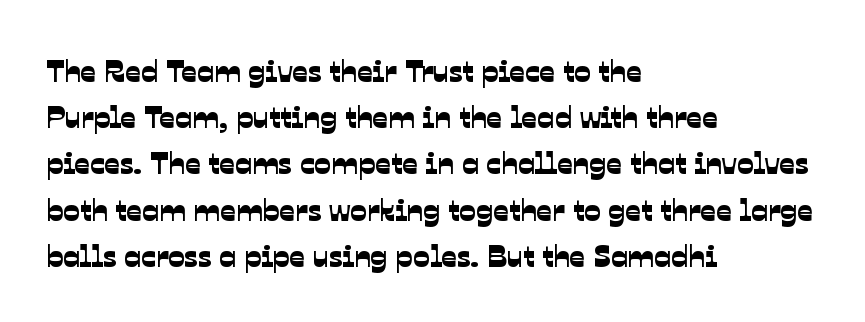
The image shows 31 px sans-serif type; set left-aligned, normal line spacing (1.49x), normal letter spacing, not underlined; low stroke contrast and a medium x-height.
